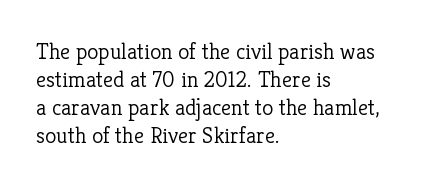
The image shows 23 px text type, upright; set left-aligned, line spacing 1.22x, normal letter spacing, not underlined.
